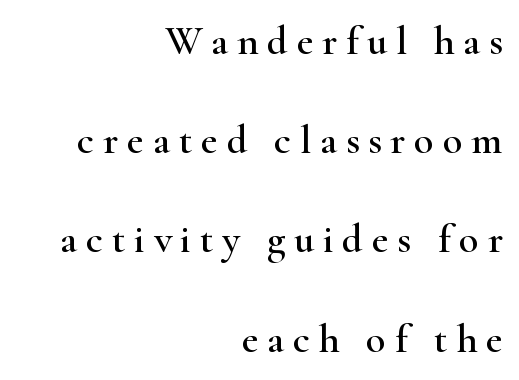
Is this a fixed-width face? No — the glyphs have proportional, varying widths. In terms of leading, this rendering errs on the spacious side. Which margin do the lines hug? The right one — the left edge is uneven. In terms of posture, this sample is upright. I'd call this a serif setting — the letters wear small feet.
